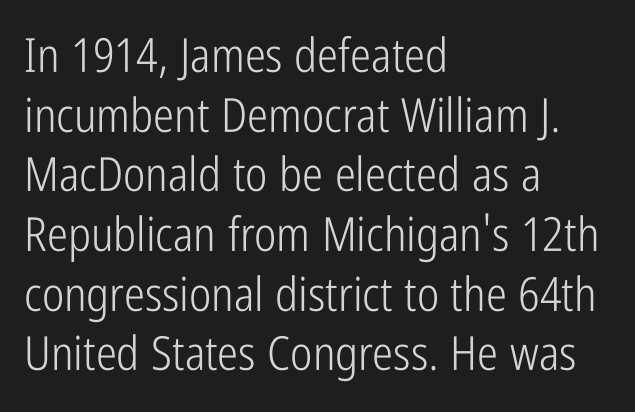
Weight class: somewhere from thin through regular. If you measured baseline to baseline, you'd find a middling distance. Unmarked baselines from the first word to the last. Are there feet on the stems? There aren't — it's a sans. Upright lettering throughout. Looks like regular typesetting: each glyph gets only the width it needs.
